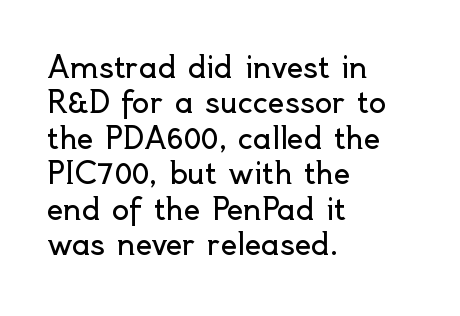
{"serif": "no", "italic": "no", "bold": "no", "weight": "regular", "width": "normal", "x_height": "small", "monospaced": "no", "underline": "no", "align": "left", "line_spacing_ratio": 1.22, "letter_spacing": "normal", "letter_spacing_em": 0.0, "glyph_px": 29}
